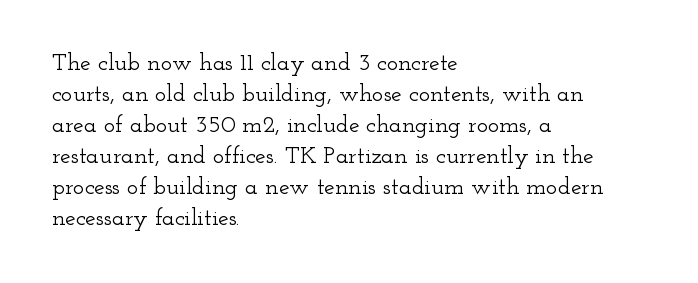
The image shows 24 px text type, upright; set left-aligned, normal line spacing (1.29x), normal letter spacing, not underlined.
